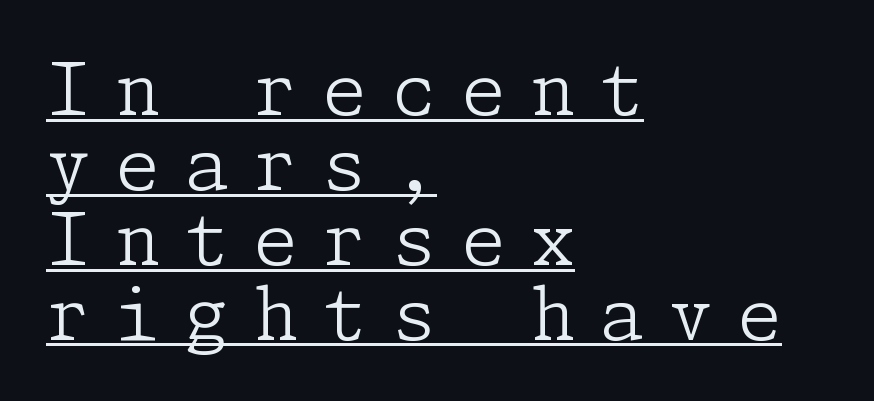
Nope, not italic — everything's standing straight. Type style note: has serifs. Honestly, the underline is the first thing you notice here. No heavy texture on the line: the type isn't bold.
